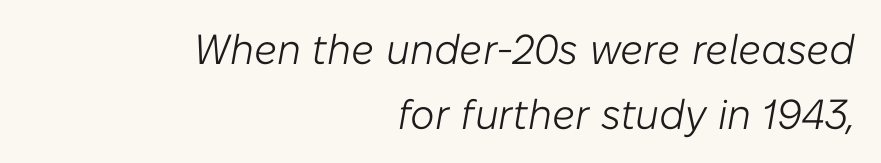
Q: Is the text bold? A: No.
Q: Is the text italic (slanted)? A: Yes, it leans right by about 10 degrees.
Q: Is the text underlined? A: No.
Q: How is the paragraph aligned? A: Right-aligned.
Q: Is the spacing between letters normal or unusually wide? A: Normal.
Q: Is the spacing between lines tight, normal or loose? A: Normal.
Q: Width (condensed, normal, or wide)? A: Normal.
Q: Stroke contrast? A: Low.
Q: x-height? A: Medium.
Q: Monospaced? A: No.
